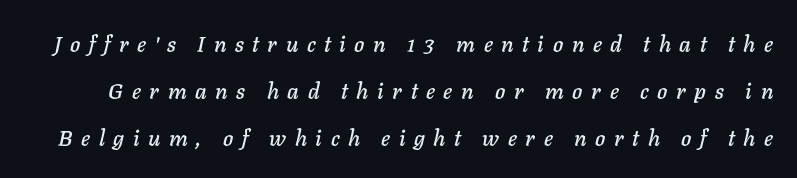
Q: Is the text italic (slanted)? A: Yes, it leans right by about 11 degrees.
Q: Is the text underlined? A: No.
Q: Is the spacing between letters normal or unusually wide? A: Unusually wide.
Q: Is the spacing between lines tight, normal or loose? A: Loose.
